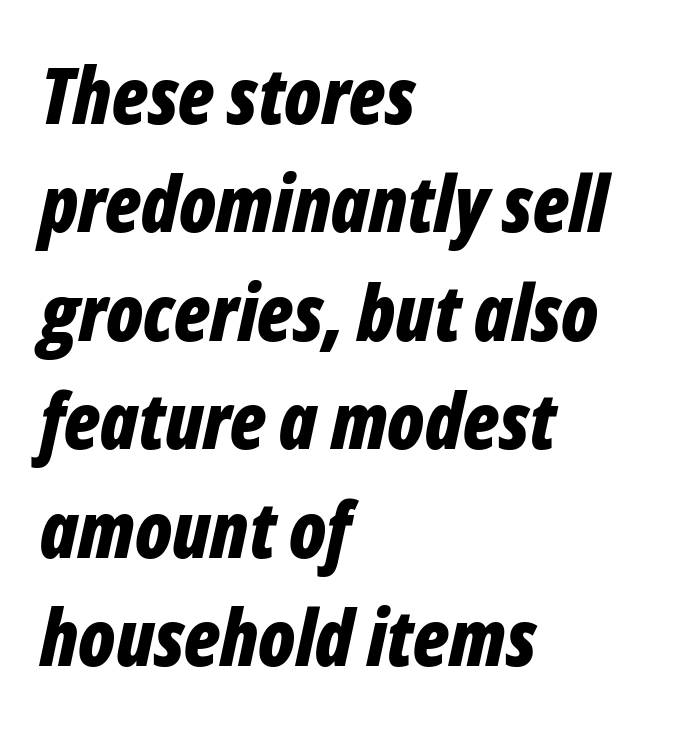
The image shows 78 px bold, condensed type, italic (leaning right); set left-aligned, normal line spacing (1.39x), normal letter spacing, not underlined; low stroke contrast and a medium x-height.
